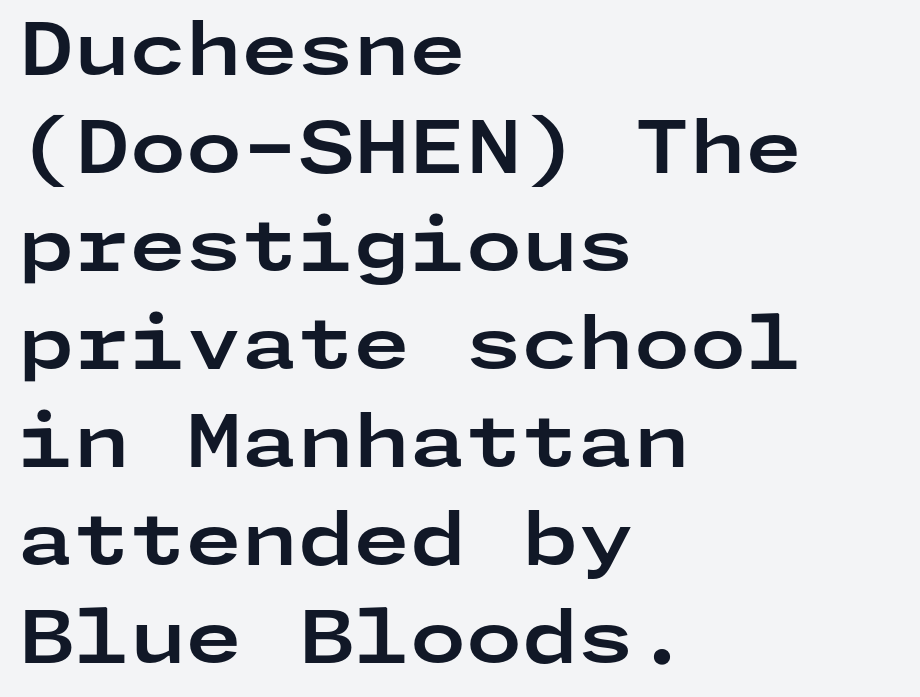
The image shows 72 px bold, wide sans-serif type, upright; set left-aligned, normal line spacing (1.36x), normal letter spacing, not underlined; low stroke contrast and a medium x-height.
